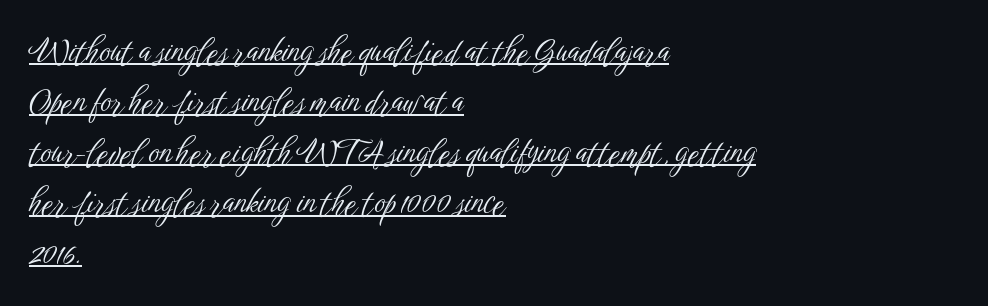
The image shows 33 px light, condensed sans-serif type; set left-aligned, normal line spacing (1.53x), normal letter spacing, underlined; low stroke contrast and a medium x-height.
